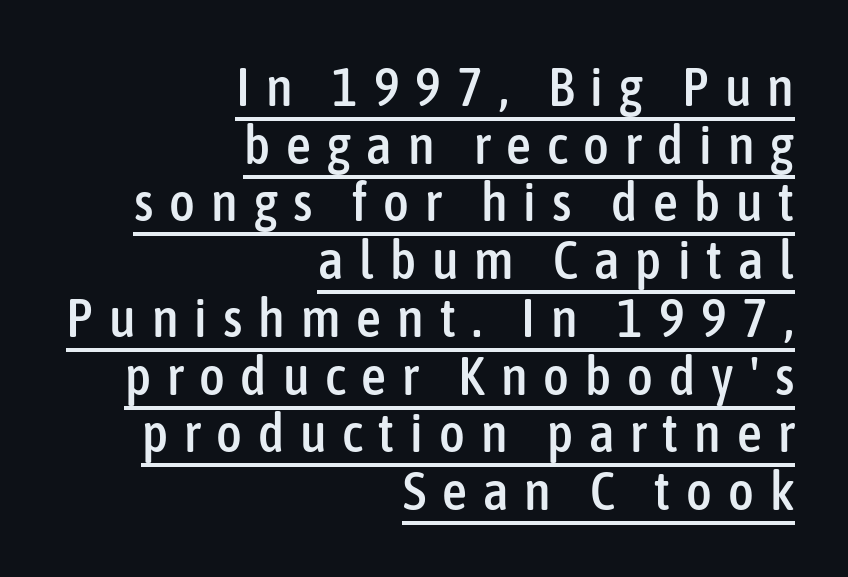
Q: Is the text italic (slanted)? A: No, it is upright.
Q: Is the typeface a serif or a sans-serif typeface? A: Sans-serif.
Q: Is the text underlined? A: Yes.
Q: How is the paragraph aligned? A: Right-aligned.
Q: Is the spacing between letters normal or unusually wide? A: Unusually wide.
Q: Is the spacing between lines tight, normal or loose? A: Tight.
Q: Width (condensed, normal, or wide)? A: Condensed.
Q: Stroke contrast? A: Low.
Q: x-height? A: Medium.
Q: Monospaced? A: No.
